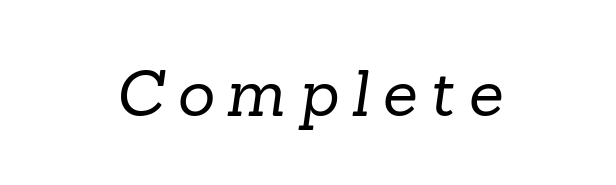
Q: Is the text bold? A: No.
Q: Is the typeface a serif or a sans-serif typeface? A: Serif.
Q: Is the text underlined? A: No.
Q: Is the spacing between letters normal or unusually wide? A: Unusually wide.
Q: Width (condensed, normal, or wide)? A: Normal.
Q: Stroke contrast? A: Low.
Q: x-height? A: Medium.
Q: Monospaced? A: No.
